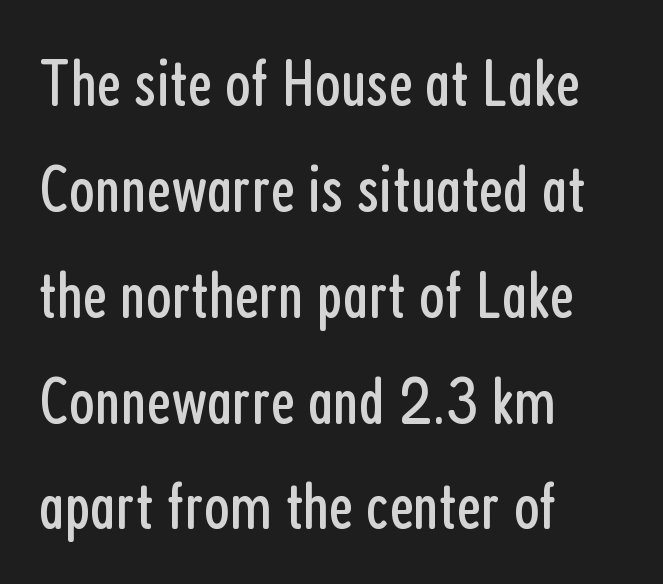
The image shows 67 px regular-weight, condensed sans-serif type, upright; set left-aligned, normal line spacing (1.58x), normal letter spacing, not underlined; low stroke contrast and a medium x-height.
